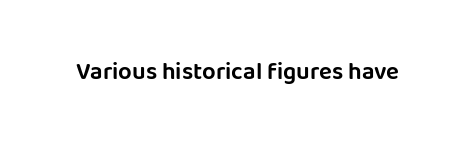
Observe the ordinary spacing: letters are neighbours, not strangers. Underline: absent. Rendered with straight, roman letterforms.
